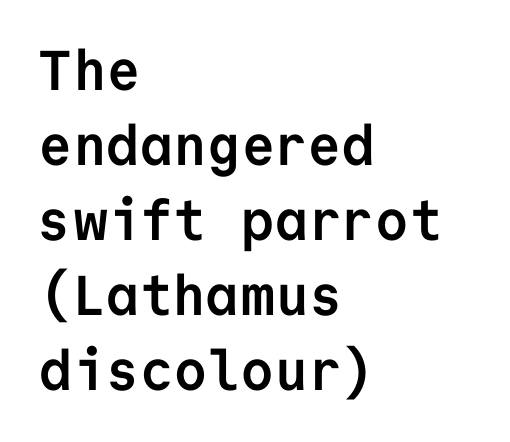
You'd pick this weight for a headline — it's a proper bold. A typesetter would call this zero additional tracking. Look at the bottom of the vertical strokes: they stop flat, with no serifs. Left-aligned paragraph, ragged on the right. The designer left line spacing at the default.
